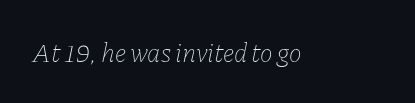
The image shows 27 px text type, italic (leaning right); set normal letter spacing, not underlined.
